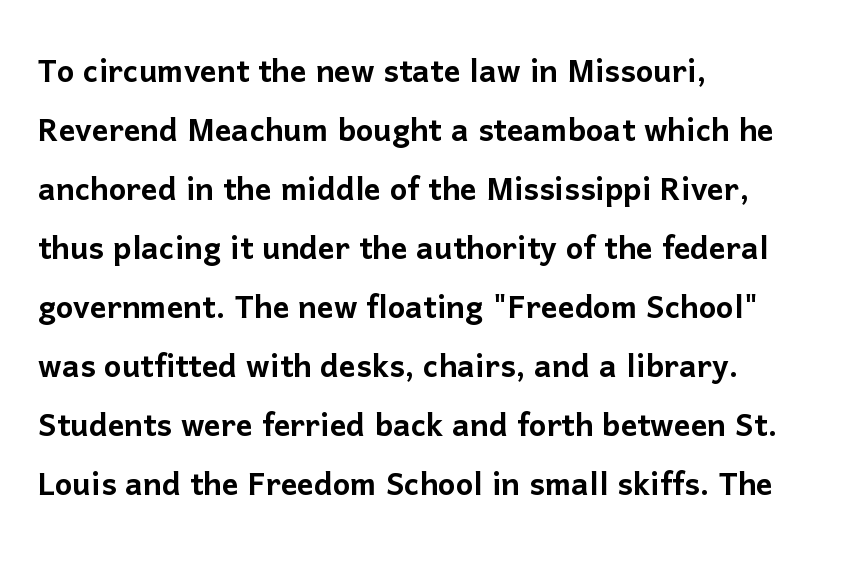
Q: Is the text italic (slanted)? A: No, it is upright.
Q: Is the typeface a serif or a sans-serif typeface? A: Sans-serif.
Q: Is the text underlined? A: No.
Q: How is the paragraph aligned? A: Left-aligned.
Q: Is the spacing between letters normal or unusually wide? A: Normal.
Q: Is the spacing between lines tight, normal or loose? A: Normal.
Q: Width (condensed, normal, or wide)? A: Normal.
Q: Stroke contrast? A: Low.
Q: x-height? A: Medium.
Q: Monospaced? A: No.
